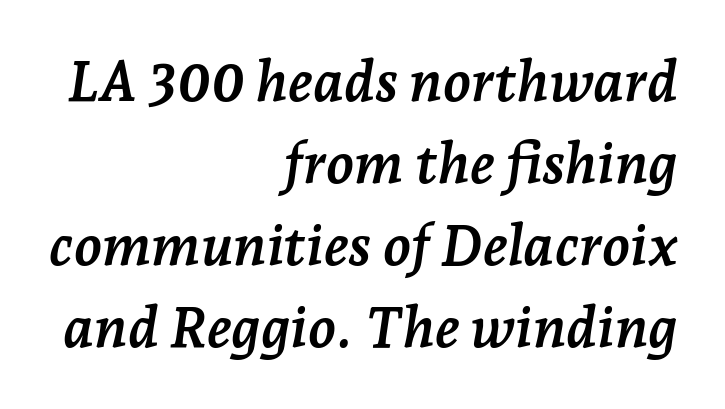
The image shows 57 px semibold serif type, italic (leaning right); set right-aligned, normal line spacing (1.44x), normal letter spacing, not underlined; low stroke contrast and a medium x-height.
